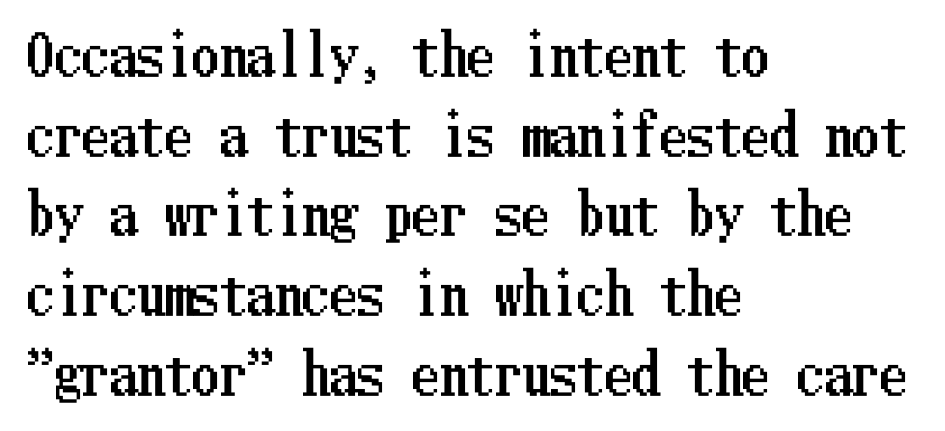
Q: Is the text italic (slanted)? A: No, it is upright.
Q: Is the text underlined? A: No.
Q: How is the paragraph aligned? A: Left-aligned.
Q: Is the spacing between letters normal or unusually wide? A: Normal.
Q: Is the spacing between lines tight, normal or loose? A: Normal.
Q: Width (condensed, normal, or wide)? A: Condensed.
Q: Stroke contrast? A: Low.
Q: x-height? A: Medium.
